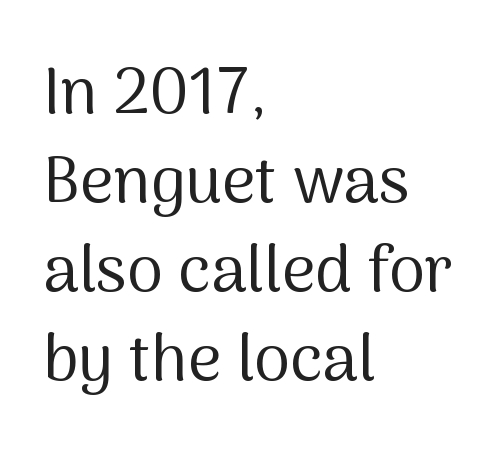
Q: Is the text bold? A: No.
Q: Is the text italic (slanted)? A: No, it is upright.
Q: Is the typeface a serif or a sans-serif typeface? A: Sans-serif.
Q: Is the text underlined? A: No.
Q: How is the paragraph aligned? A: Left-aligned.
Q: Is the spacing between letters normal or unusually wide? A: Normal.
Q: Is the spacing between lines tight, normal or loose? A: Normal.
Q: Width (condensed, normal, or wide)? A: Normal.
Q: Stroke contrast? A: Medium.
Q: x-height? A: Medium.
Q: Monospaced? A: No.
